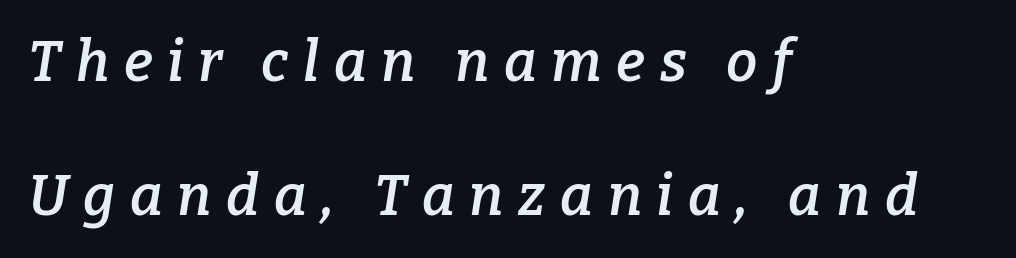
Decoration check: the copy has no underline. Note the varied advance widths — an 'i' is clearly narrower than an 'm'. The rendering anchors every line to the left-hand side. Typesetter's note: demi weight, one step under bold.
